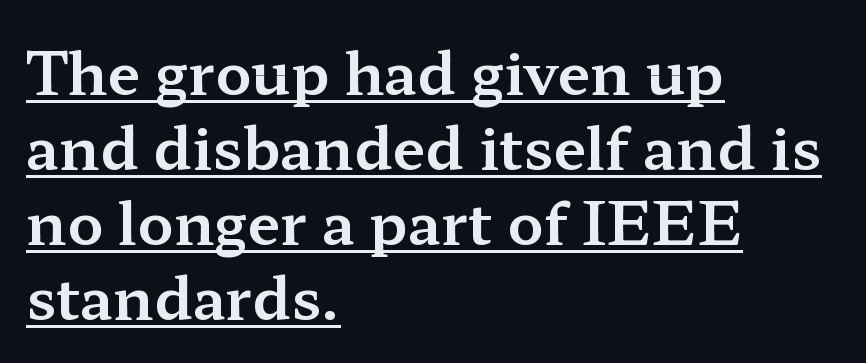
Tracking here is standard; glyphs follow each other at the usual distance. Horizontally, the lines are justified to the leading edge only. Line spacing here is normal. Has an underline been added? It has.
